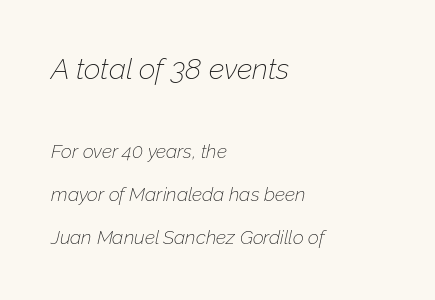
The image shows 29 px thin type, italic (leaning right); set left-aligned, loose line spacing (2.26x), normal letter spacing, not underlined; the first (top) block is 1.53x larger; low stroke contrast and a medium x-height.
